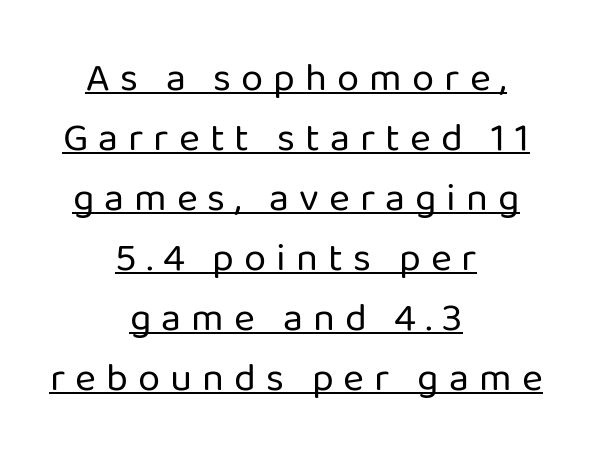
The type sits square on the baseline with zero lean. Every word sits above its own underline. Horizontally, the lines are justified to the midpoint only. Spacing between characters has been opened up far beyond the box default. Stem width sits at or under what a default text font uses. Looks like regular typesetting: each glyph gets only the width it needs.
